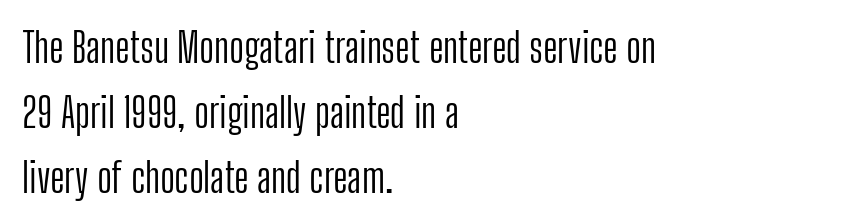
The image shows 41 px light, condensed sans-serif type, upright; set left-aligned, normal line spacing (1.58x), normal letter spacing, not underlined; low stroke contrast and a medium x-height.
